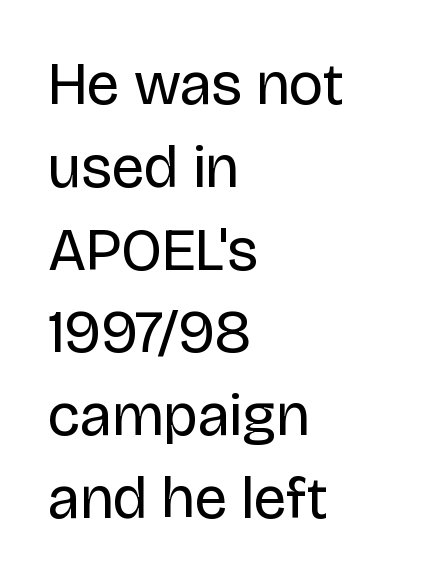
{"serif": "no", "italic": "no", "bold": "no", "weight": "regular", "width": "normal", "stroke_contrast": "low", "x_height": "large", "monospaced": "no", "underline": "no", "align": "left", "line_spacing": "normal", "line_spacing_ratio": 1.38, "letter_spacing": "normal", "letter_spacing_em": 0.0, "glyph_px": 60}
